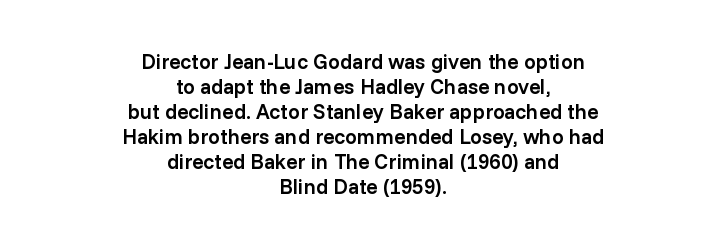
Q: Is the text bold? A: Semi-bold.
Q: Is the text italic (slanted)? A: No, it is upright.
Q: Is the text underlined? A: No.
Q: How is the paragraph aligned? A: Centered.
Q: Is the spacing between letters normal or unusually wide? A: Normal.
